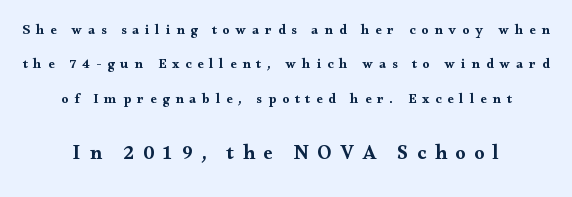
{"italic": "no", "underline": "no", "align": "center", "line_spacing": "loose", "line_spacing_ratio": 2.46, "letter_spacing": "wide", "letter_spacing_em": 0.42, "larger_block": "second", "size_ratio": 1.43, "glyph_px": 20}
